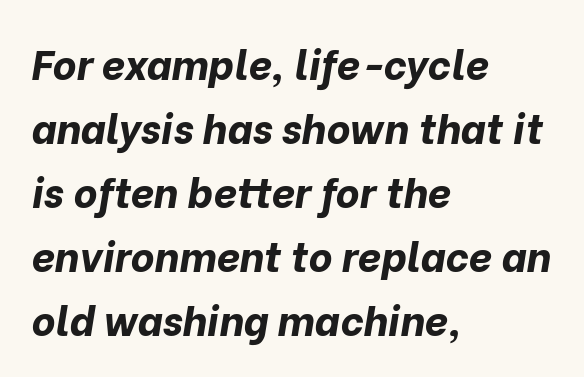
Q: Is the text bold? A: Yes.
Q: Is the text italic (slanted)? A: Yes, it leans right by about 10 degrees.
Q: Is the text underlined? A: No.
Q: How is the paragraph aligned? A: Left-aligned.
Q: Is the spacing between letters normal or unusually wide? A: Normal.
Q: Is the spacing between lines tight, normal or loose? A: Normal.
Q: Width (condensed, normal, or wide)? A: Normal.
Q: Stroke contrast? A: Low.
Q: x-height? A: Medium.
Q: Monospaced? A: No.
